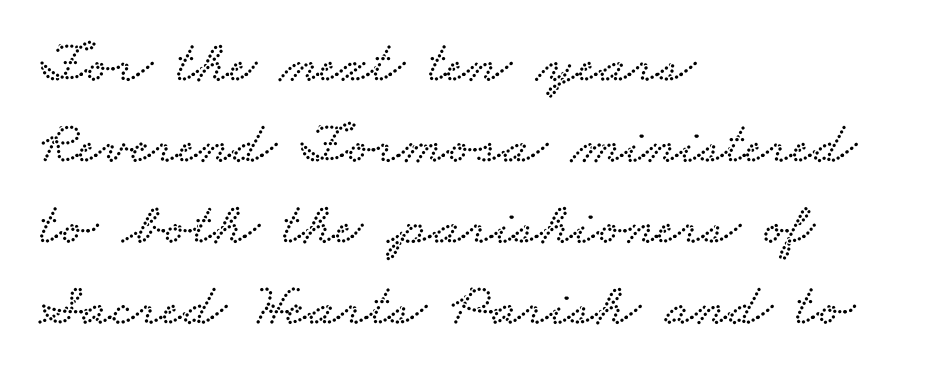
The image shows 60 px wide serif type; set left-aligned, normal line spacing (1.35x), normal letter spacing, not underlined; low stroke contrast and a small x-height.
